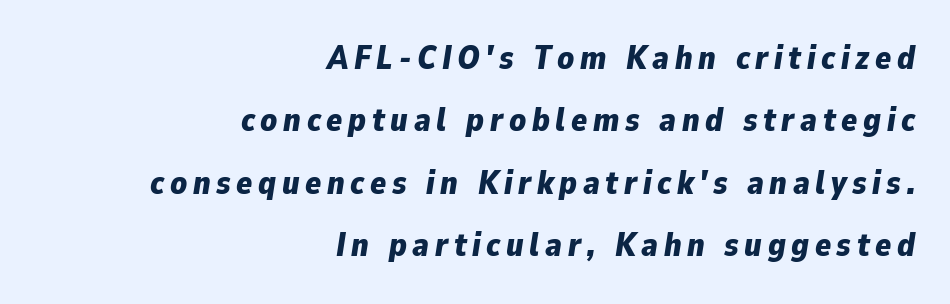
The image shows 33 px bold type, italic (leaning right); set right-aligned, line spacing 1.89x, not underlined; low stroke contrast and a medium x-height.
